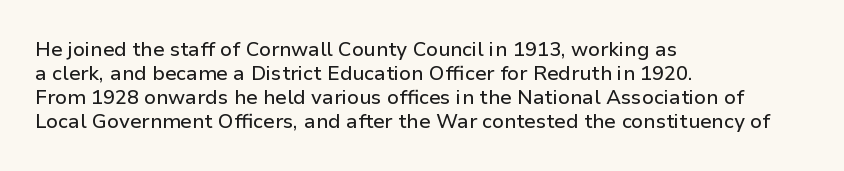
The image shows 20 px text type, upright; set left-aligned, line spacing 1.2x, normal letter spacing, not underlined.
